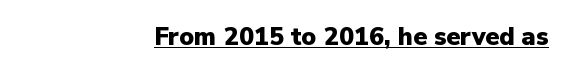
Q: Is the text bold? A: Yes.
Q: Is the text italic (slanted)? A: No, it is upright.
Q: Is the text underlined? A: Yes.
Q: How is the paragraph aligned? A: Right-aligned.
Q: Is the spacing between letters normal or unusually wide? A: Normal.
